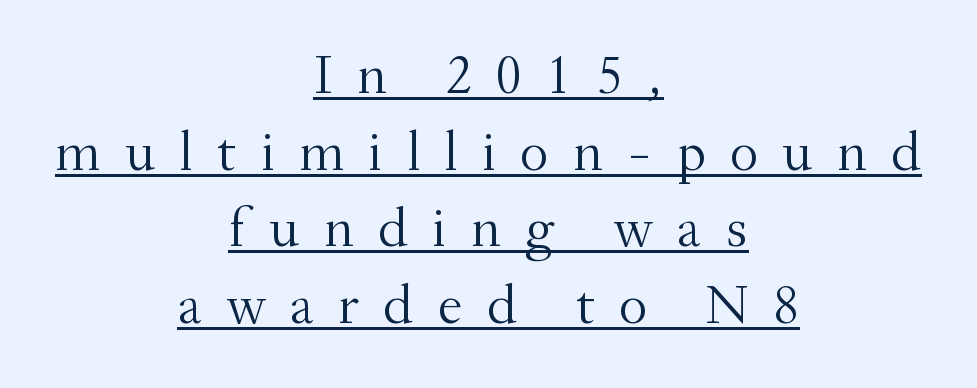
Compared with undecorated copy, this sample adds a rule below the words. In terms of letterspacing, this is a distinctly airy, spread setting. Does the lettering tilt? It doesn't — this is upright. The passage shown is typed in a proportional face where columns would drift. Vertical spacing — default.
